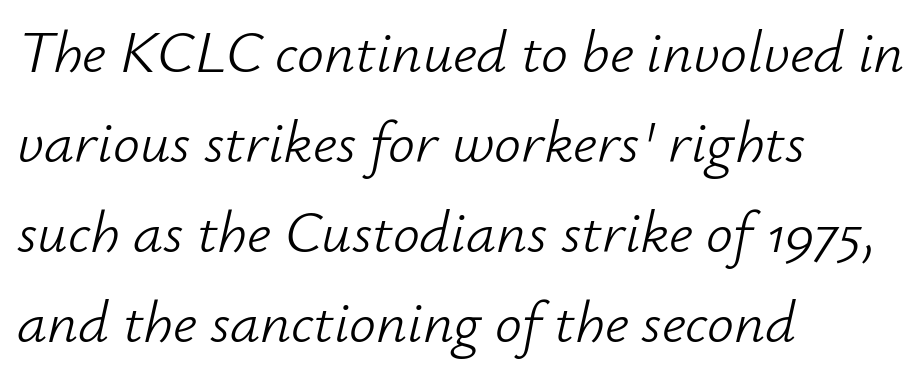
The image shows 60 px light type, italic (leaning right); set left-aligned, normal line spacing (1.5x), normal letter spacing, not underlined; low stroke contrast and a small x-height.
